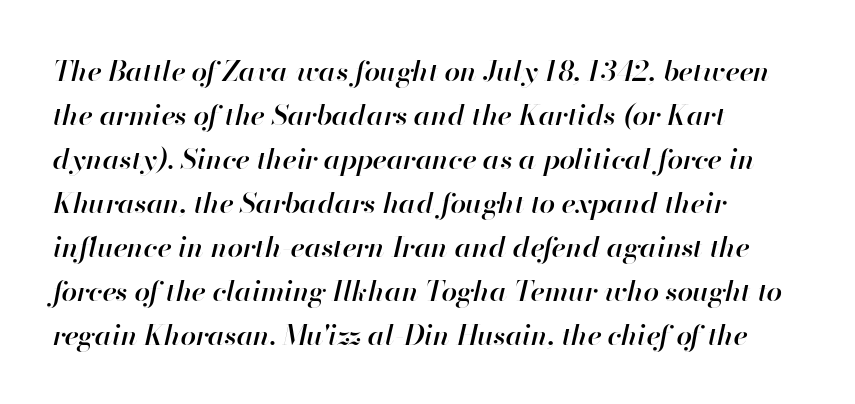
{"italic": "yes", "lean": "right", "slant_degrees": 13, "bold": "semi", "weight": "semibold", "width": "normal", "stroke_contrast": "high", "x_height": "small", "monospaced": "no", "underline": "no", "align": "left", "line_spacing": "normal", "line_spacing_ratio": 1.57, "letter_spacing": "normal", "letter_spacing_em": 0.0, "glyph_px": 28}
